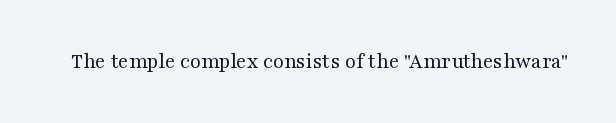
{"italic": "no", "bold": "no", "underline": "no", "letter_spacing": "normal", "letter_spacing_em": 0.0, "glyph_px": 22}
